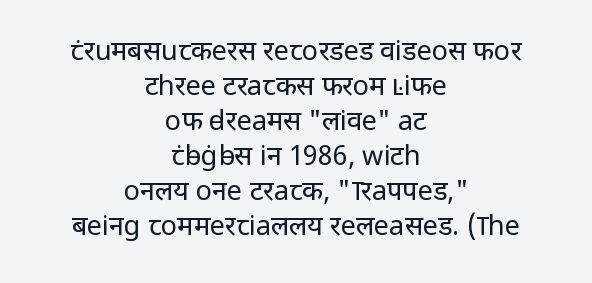
Q: Is the text bold? A: No.
Q: Is the text italic (slanted)? A: No, it is upright.
Q: Is the text underlined? A: No.
Q: How is the paragraph aligned? A: Centered.
Q: Is the spacing between letters normal or unusually wide? A: Normal.
Q: Is the spacing between lines tight, normal or loose? A: Normal.
